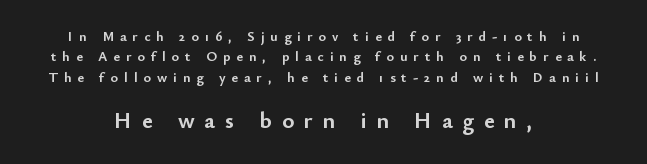
Q: Is the text bold? A: Yes.
Q: Is the text italic (slanted)? A: No, it is upright.
Q: Is the text underlined? A: No.
Q: How is the paragraph aligned? A: Centered.
Q: Is the spacing between letters normal or unusually wide? A: Unusually wide.
Q: Is the spacing between lines tight, normal or loose? A: Normal.
Q: Which block of text is set in a larger size, the first (top) or the second (bottom)? A: The second (bottom) one.
